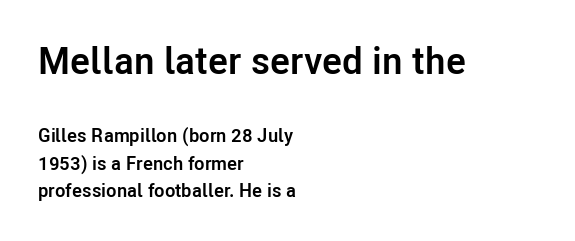
{"serif": "no", "italic": "no", "bold": "yes", "weight": "semibold", "width": "normal", "stroke_contrast": "low", "x_height": "medium", "monospaced": "no", "underline": "no", "align": "left", "line_spacing": "normal", "line_spacing_ratio": 1.46, "letter_spacing": "normal", "letter_spacing_em": 0.0, "larger_block": "first", "size_ratio": 2.0, "glyph_px": 38}
